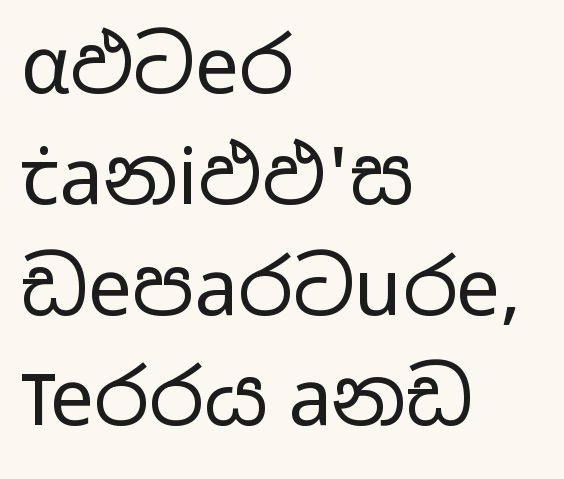
Note the varied advance widths — an 'i' is clearly narrower than an 'm'. Look at the tracking — it's just the regular setting, nothing added. The string is rendered with underlining switched off. The designer left line spacing at the default. To sum up the face: it is a sans, with no serifs.
